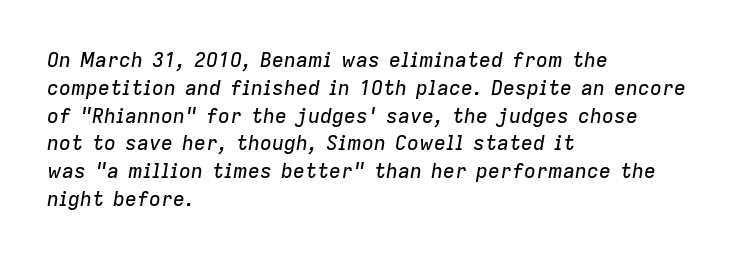
Rows of type keep a routine distance in the vertical direction. Looking at the ascenders, they clearly lean. The compositor pushed each line to the left boundary. The horizontal fit of the characters is conventional and even. Anything drawn beneath the words? Only blank space.
